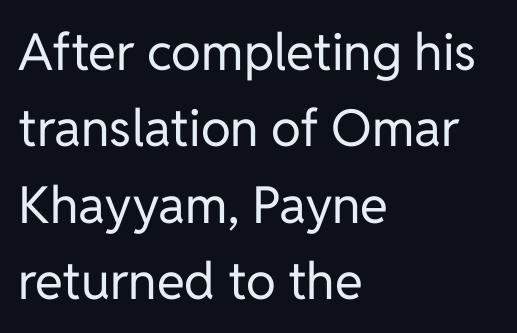
{"serif": "no", "italic": "no", "bold": "no", "weight": "regular", "width": "normal", "stroke_contrast": "low", "x_height": "medium", "monospaced": "no", "underline": "no", "align": "left", "line_spacing": "normal", "line_spacing_ratio": 1.5, "letter_spacing": "normal", "letter_spacing_em": 0.0, "glyph_px": 51}
